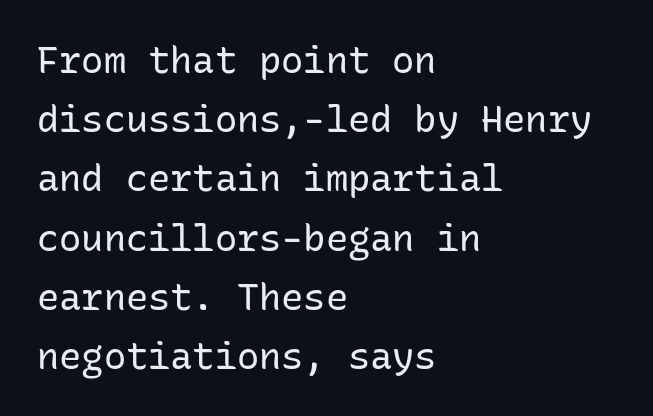
Q: Is the text bold? A: No.
Q: Is the text italic (slanted)? A: No, it is upright.
Q: Is the typeface a serif or a sans-serif typeface? A: Sans-serif.
Q: Is the text underlined? A: No.
Q: How is the paragraph aligned? A: Left-aligned.
Q: Is the spacing between letters normal or unusually wide? A: Normal.
Q: Is the spacing between lines tight, normal or loose? A: Normal.
Q: Width (condensed, normal, or wide)? A: Normal.
Q: Stroke contrast? A: Low.
Q: x-height? A: Medium.
Q: Monospaced? A: Yes.
